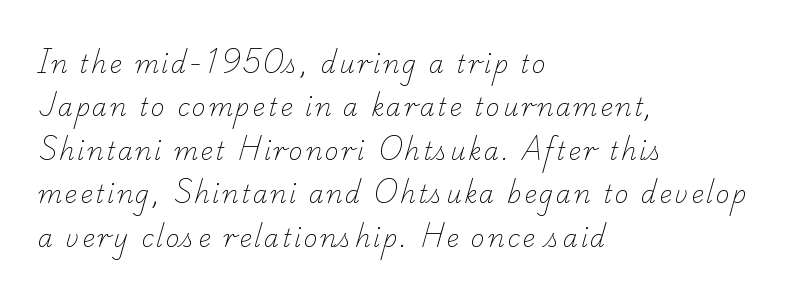
{"bold": "no", "underline": "no", "align": "left", "line_spacing_ratio": 1.81, "glyph_px": 24}
